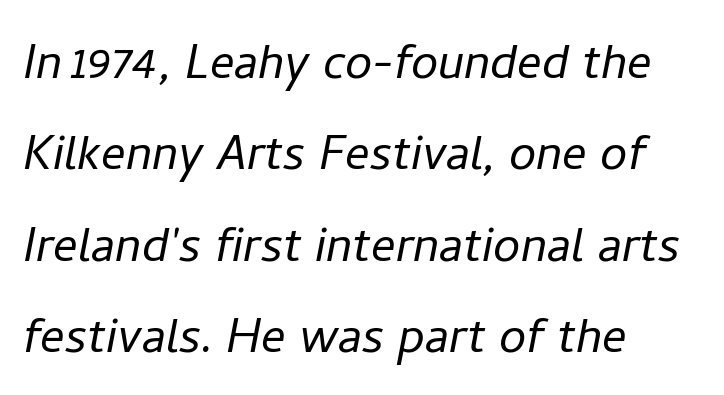
The image shows 61 px light type, italic (leaning right); set left-aligned, normal line spacing (1.5x), normal letter spacing, not underlined; low stroke contrast and a medium x-height.
